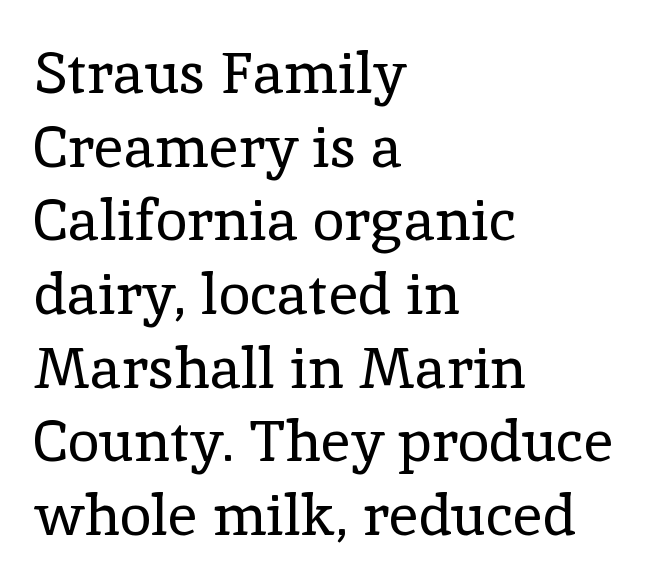
Does extra space separate the letters? No, they use regular spacing. The rendering uses natural spacing where letterforms have individual widths. The leading is moderate, giving the passage an even texture. This rendering uses left alignment, leaving the right contour irregular. Unlike italic type, these characters show no tilt at all. The rendering shows small feet on the letterforms — a serif design.
